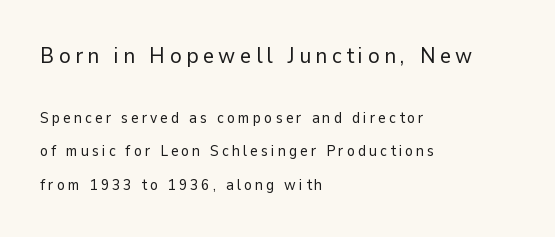
Q: Is the text bold? A: No.
Q: Is the text italic (slanted)? A: No, it is upright.
Q: Is the text underlined? A: No.
Q: How is the paragraph aligned? A: Left-aligned.
Q: Is the spacing between letters normal or unusually wide? A: Unusually wide.
Q: Is the spacing between lines tight, normal or loose? A: Loose.
Q: Which block of text is set in a larger size, the first (top) or the second (bottom)? A: The first (top) one.
